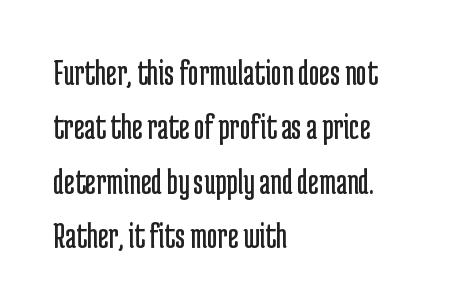
Baseline-to-baseline distance is the conventional proportion of letter height. Underlining? Definitely not there. In terms of letterform style, serifs are entirely absent. One-word summary of the alignment: left. The lettering stays uniformly vertical, giving the passage a roman look.
